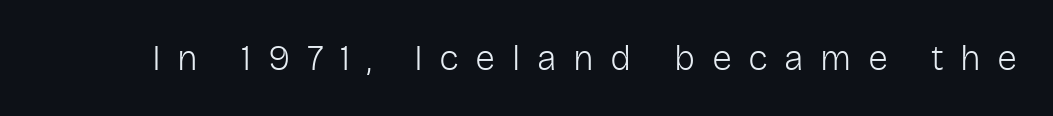
Stems here are at most as thick as an everyday book face. The area under the type is left untouched. The letters advance in unequal steps, a hallmark of proportional type. A roman cut, with each character standing at attention. The type is letterspaced generously, with wide tracking.
